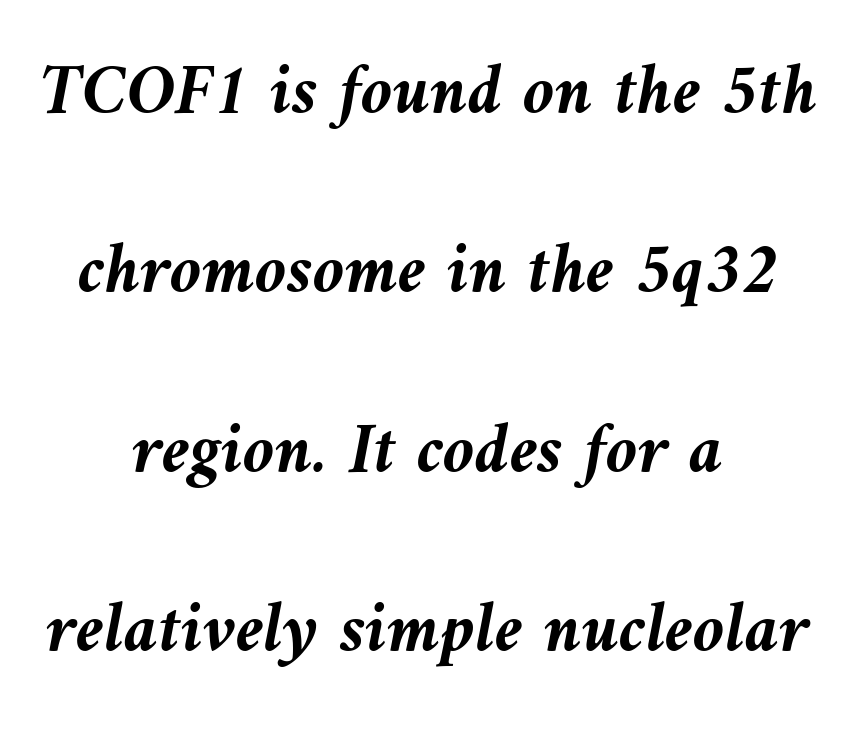
Q: Is the text bold? A: Yes.
Q: Is the text italic (slanted)? A: Yes, it leans left by about 9 degrees.
Q: Is the text underlined? A: No.
Q: How is the paragraph aligned? A: Centered.
Q: Is the spacing between letters normal or unusually wide? A: Normal.
Q: Is the spacing between lines tight, normal or loose? A: Loose.
Q: Width (condensed, normal, or wide)? A: Normal.
Q: Stroke contrast? A: Medium.
Q: x-height? A: Medium.
Q: Monospaced? A: No.
